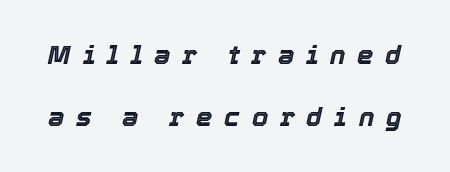
The image shows 26 px text type, italic (leaning right); set loose line spacing (2.37x), unusually wide letter spacing (+0.45 em), not underlined.
